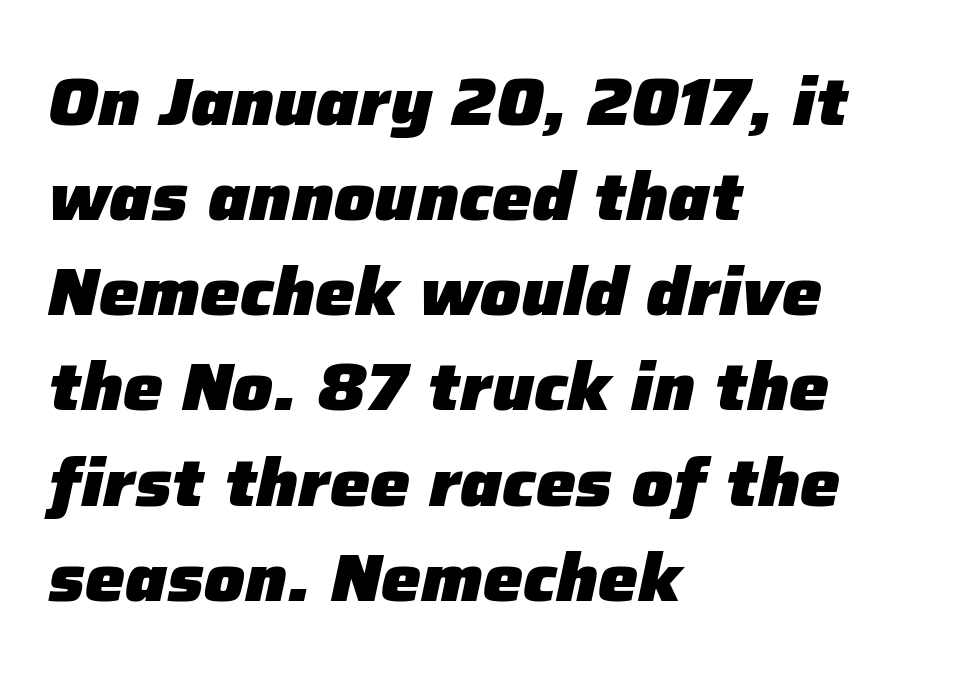
Q: Is the text bold? A: Yes.
Q: Is the text italic (slanted)? A: Yes, it leans right by about 12 degrees.
Q: Is the text underlined? A: No.
Q: How is the paragraph aligned? A: Left-aligned.
Q: Is the spacing between letters normal or unusually wide? A: Normal.
Q: Is the spacing between lines tight, normal or loose? A: Normal.
Q: Width (condensed, normal, or wide)? A: Normal.
Q: Stroke contrast? A: Low.
Q: x-height? A: Medium.
Q: Monospaced? A: No.
